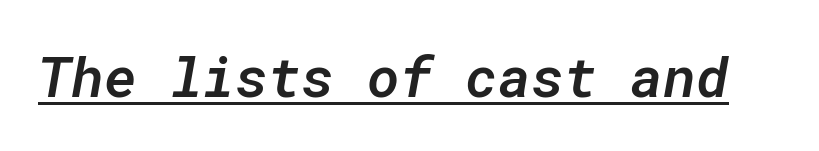
The image shows 56 px semibold type, italic (leaning right), monospaced; set normal letter spacing, underlined; low stroke contrast and a medium x-height.
